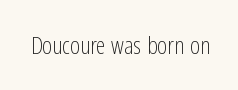
Q: Is the text bold? A: No.
Q: Is the text italic (slanted)? A: No, it is upright.
Q: Is the text underlined? A: No.
Q: Is the spacing between letters normal or unusually wide? A: Normal.
